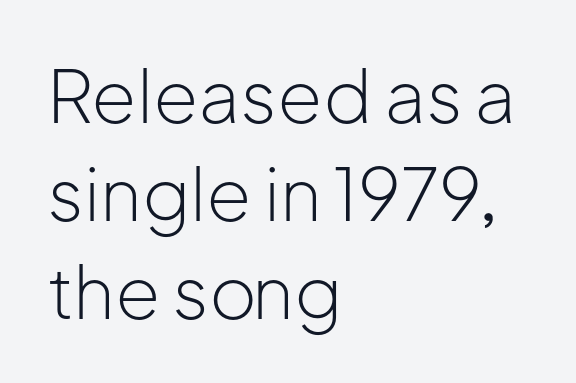
The image shows 73 px light sans-serif type, upright; set left-aligned, normal line spacing (1.34x), normal letter spacing, not underlined; low stroke contrast and a medium x-height.
